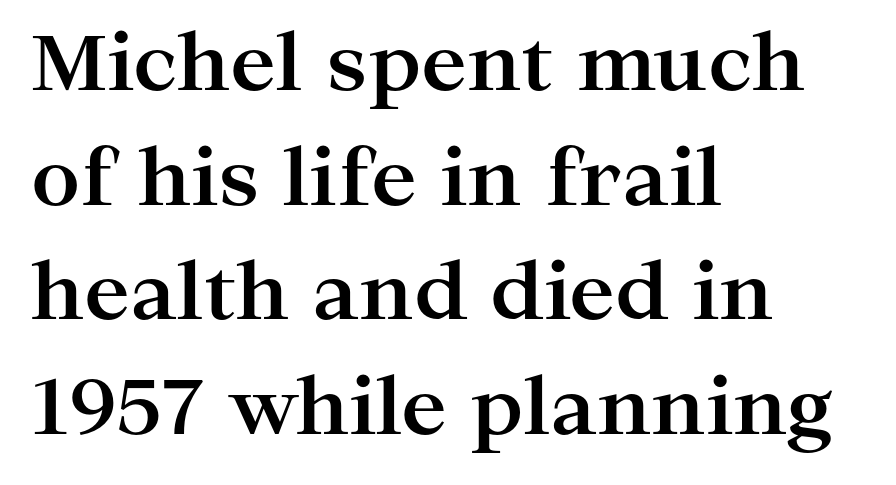
The strokes are fattened all the way to bold. Observe the serifs anchoring each vertical stroke in this sample. The type is set solid horizontally, with unmodified tracking. This sample is left-justified, so line endings fall wherever the words run out. Check the space under the baseline: it is left empty. Character widths vary here, with narrow letters taking less room than wide ones.
